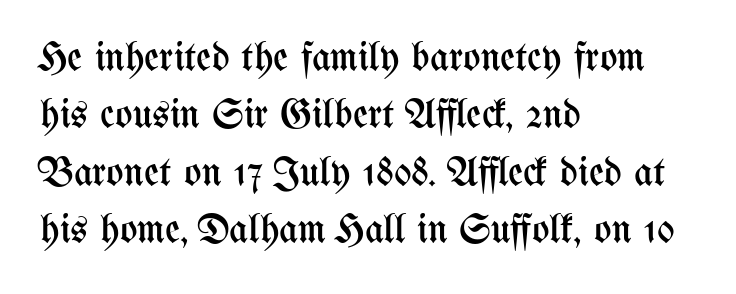
Q: Is the text bold? A: No.
Q: Is the text italic (slanted)? A: No, it is upright.
Q: Is the text underlined? A: No.
Q: How is the paragraph aligned? A: Left-aligned.
Q: Is the spacing between letters normal or unusually wide? A: Normal.
Q: Is the spacing between lines tight, normal or loose? A: Normal.
Q: Width (condensed, normal, or wide)? A: Condensed.
Q: Stroke contrast? A: Medium.
Q: x-height? A: Medium.
Q: Monospaced? A: No.
